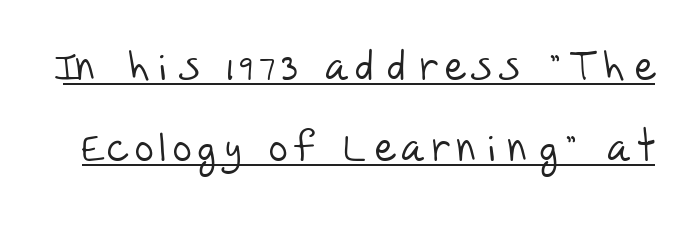
The image shows 41 px light sans-serif type; set loose line spacing (1.97x), underlined; low stroke contrast and a large x-height.
